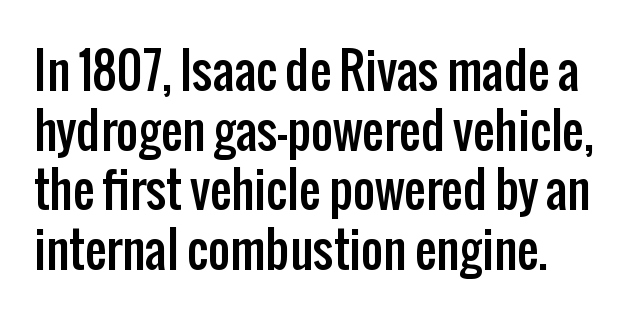
The image shows 48 px condensed sans-serif type, upright; set line spacing 1.24x, normal letter spacing, not underlined; low stroke contrast and a medium x-height.
